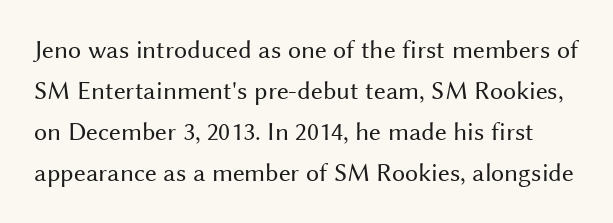
The image shows 26 px text type, upright; set normal line spacing (1.58x), normal letter spacing, not underlined.
